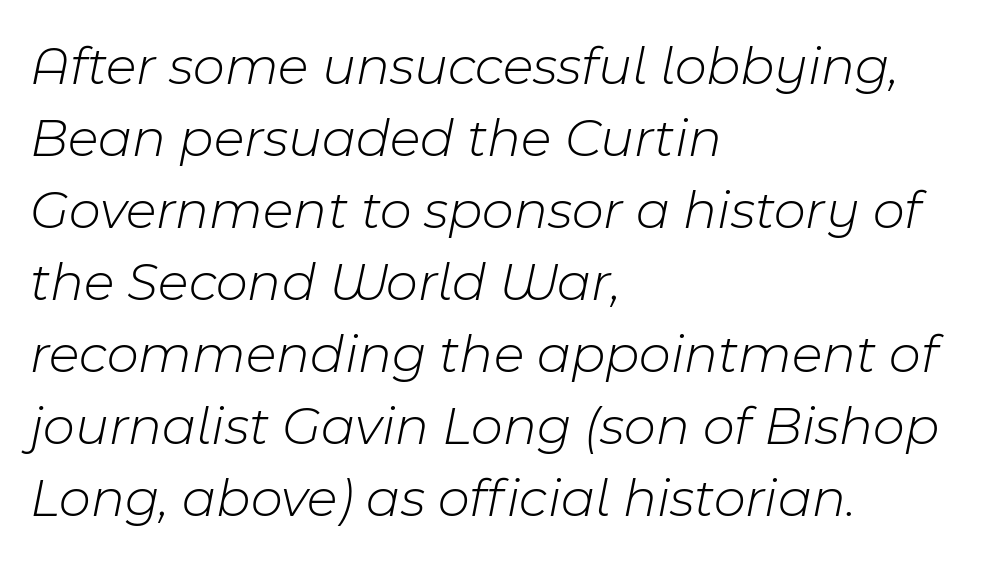
What stands out about the letter spacing? Nothing — it is the standard amount. One-word summary of the alignment: left. The rendering uses a moderate line-height, typical for paragraphs. Heft: none added — not bold.
